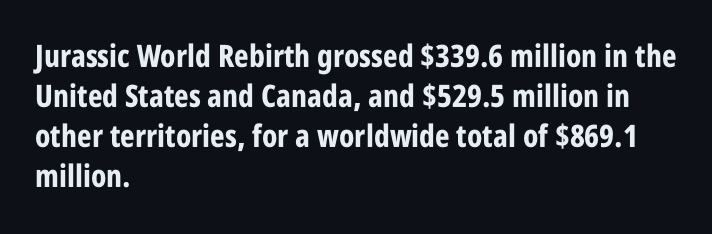
Plenty of ink on the page — the face is bold. The face used here is a sans, in the tradition of grotesques and geometrics. Vertical strokes here are truly vertical. Typeset ragged right — the left edge is the straight one. The tracking reads as untouched default to a designer's eye. Line spacing here is normal.
